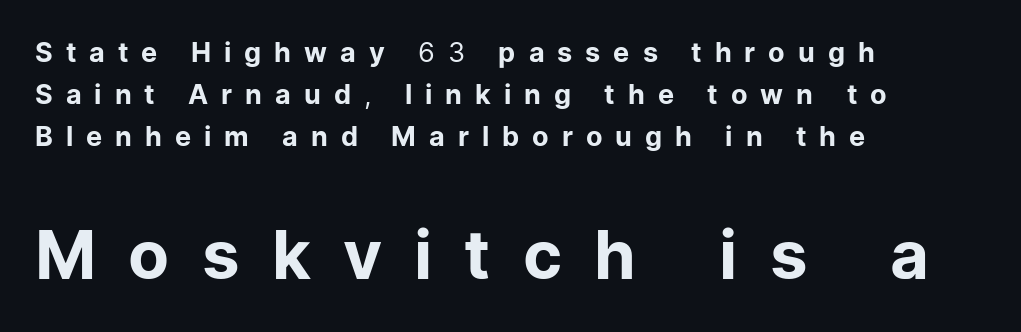
Does the type have serifs? No, each stem ends abruptly. Stroke mass is kept to a normal reading level or below. Two sizes are in play, and the larger belongs to the second block. Characters remain perfectly vertical along every line. Display-style spreading of the glyphs; the letterfit is very open. Every row of glyphs begins at an identical x-position on the left.
